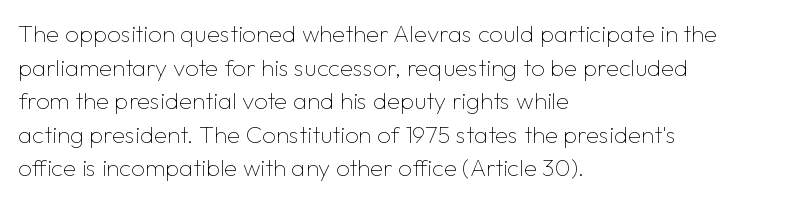
Q: Is the text bold? A: No.
Q: Is the text italic (slanted)? A: No, it is upright.
Q: Is the text underlined? A: No.
Q: How is the paragraph aligned? A: Left-aligned.
Q: Is the spacing between letters normal or unusually wide? A: Normal.
Q: Is the spacing between lines tight, normal or loose? A: Normal.
